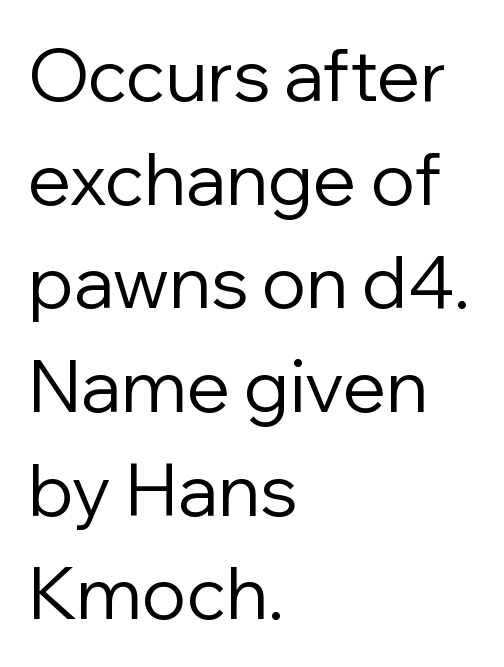
{"serif": "no", "italic": "no", "bold": "no", "weight": "regular", "width": "normal", "stroke_contrast": "low", "x_height": "medium", "monospaced": "no", "underline": "no", "align": "left", "line_spacing": "normal", "line_spacing_ratio": 1.44, "letter_spacing": "normal", "letter_spacing_em": 0.0, "glyph_px": 72}
